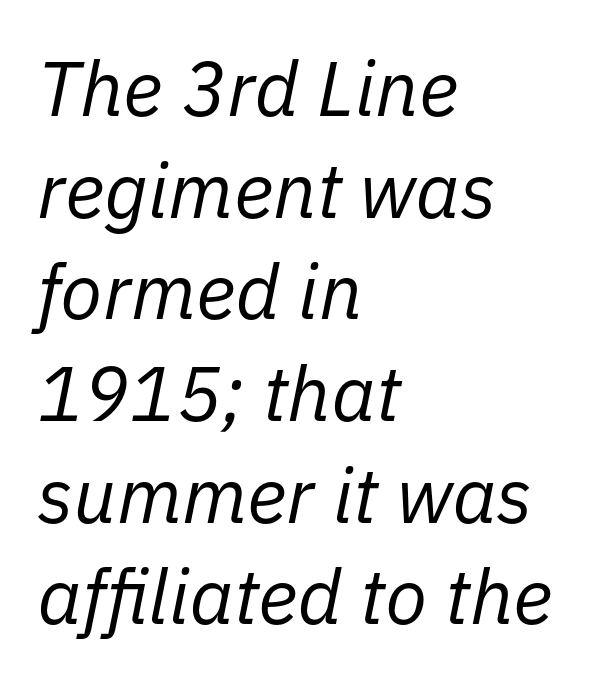
The image shows 77 px regular-weight type, italic (leaning right); set left-aligned, normal line spacing (1.32x), normal letter spacing, not underlined; low stroke contrast and a medium x-height.
